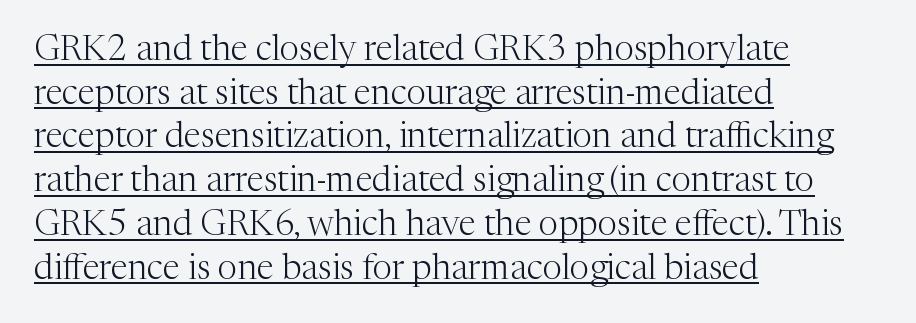
The image shows 35 px light serif type, upright; set left-aligned, normal line spacing (1.25x), normal letter spacing, underlined; medium stroke contrast and a medium x-height.
